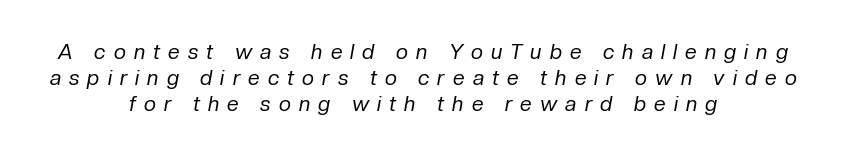
{"italic": "yes", "lean": "right", "slant_degrees": 10, "bold": "no", "underline": "no", "align": "center", "line_spacing_ratio": 1.23, "letter_spacing": "wide", "letter_spacing_em": 0.39, "glyph_px": 21}
